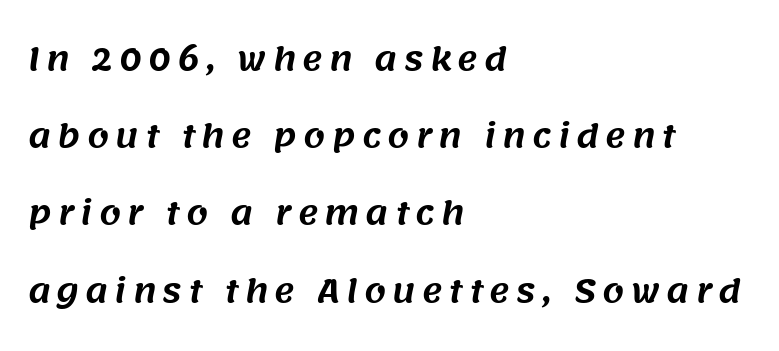
Q: Is the typeface a serif or a sans-serif typeface? A: Sans-serif.
Q: Is the text underlined? A: No.
Q: How is the paragraph aligned? A: Left-aligned.
Q: Is the spacing between letters normal or unusually wide? A: Unusually wide.
Q: Is the spacing between lines tight, normal or loose? A: Loose.
Q: Width (condensed, normal, or wide)? A: Normal.
Q: Stroke contrast? A: Medium.
Q: x-height? A: Large.
Q: Monospaced? A: No.
